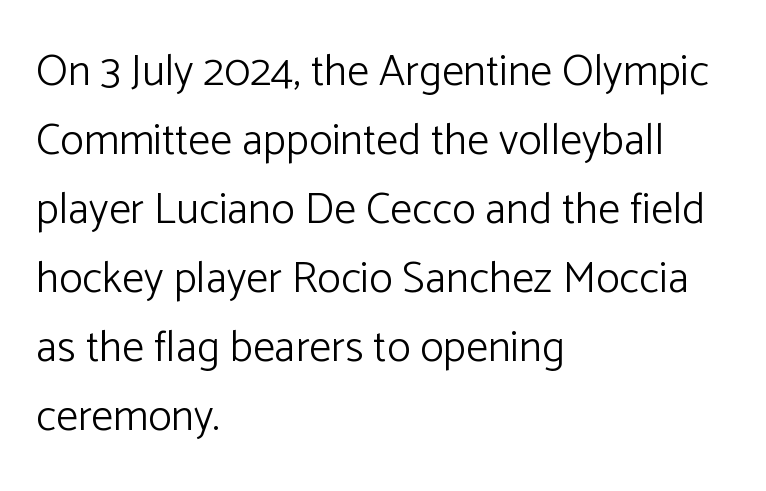
The horizontal fit of the characters is conventional and even. Nope, no serifs anywhere on these letters. On a weight scale, this lands at 450 or below. The glyphs are unaccompanied by any horizontal stroke below them.
